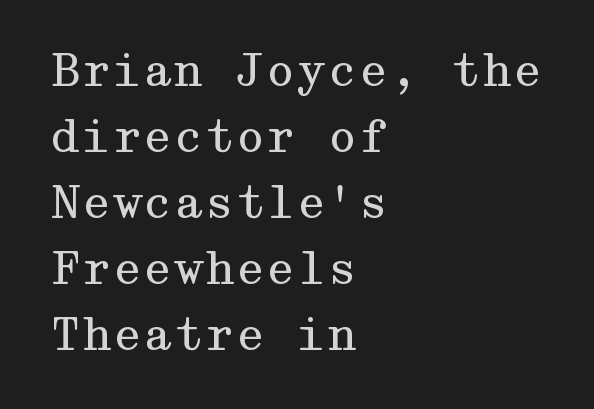
Q: Is the text bold? A: No.
Q: Is the text italic (slanted)? A: No, it is upright.
Q: Is the typeface a serif or a sans-serif typeface? A: Serif.
Q: Is the text underlined? A: No.
Q: How is the paragraph aligned? A: Left-aligned.
Q: Is the spacing between letters normal or unusually wide? A: Normal.
Q: Is the spacing between lines tight, normal or loose? A: Normal.
Q: Width (condensed, normal, or wide)? A: Wide.
Q: Stroke contrast? A: Medium.
Q: x-height? A: Medium.
